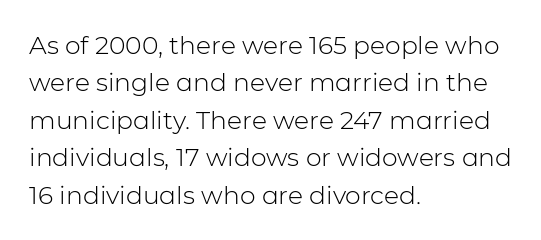
The image shows 25 px text type, upright; set left-aligned, normal line spacing (1.5x), normal letter spacing, not underlined.
